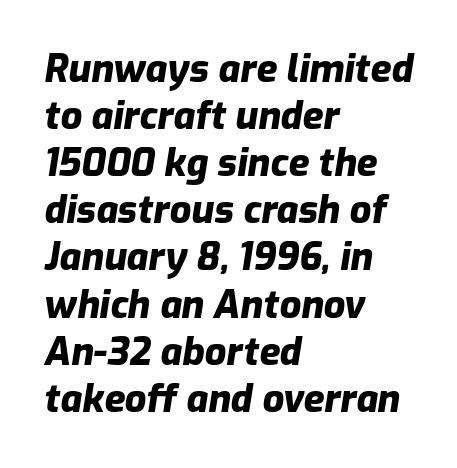
{"italic": "yes", "lean": "right", "slant_degrees": 9, "bold": "yes", "weight": "heavy", "width": "normal", "stroke_contrast": "low", "x_height": "medium", "monospaced": "no", "underline": "no", "align": "left", "line_spacing_ratio": 1.24, "letter_spacing": "normal", "letter_spacing_em": 0.0, "glyph_px": 38}
